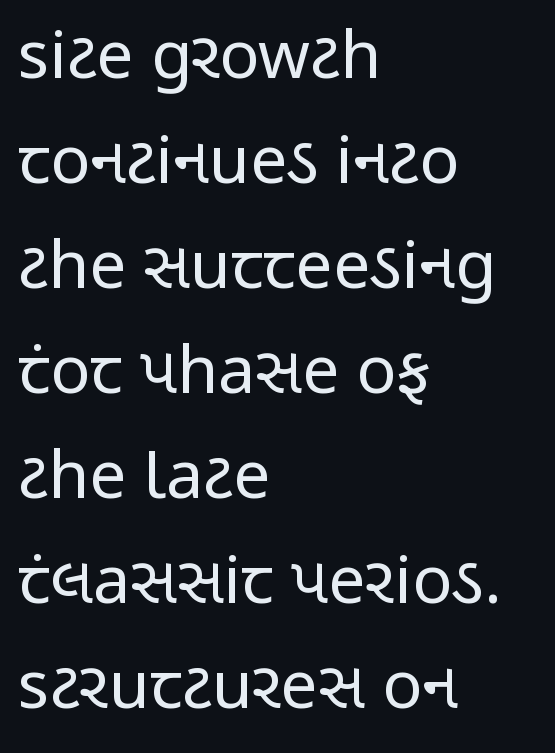
Q: Is the text bold? A: No.
Q: Is the text italic (slanted)? A: No, it is upright.
Q: Is the typeface a serif or a sans-serif typeface? A: Sans-serif.
Q: Is the text underlined? A: No.
Q: How is the paragraph aligned? A: Left-aligned.
Q: Is the spacing between letters normal or unusually wide? A: Normal.
Q: Is the spacing between lines tight, normal or loose? A: Normal.
Q: Width (condensed, normal, or wide)? A: Condensed.
Q: Stroke contrast? A: Low.
Q: x-height? A: Medium.
Q: Monospaced? A: No.
